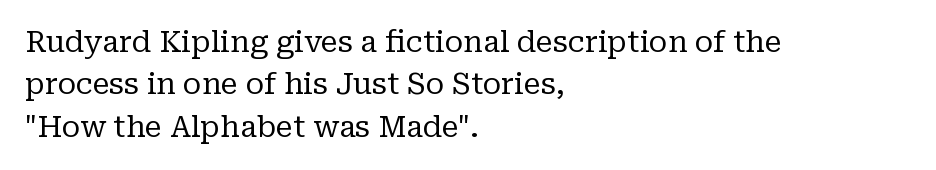
Q: Is the text bold? A: No.
Q: Is the text italic (slanted)? A: No, it is upright.
Q: Is the typeface a serif or a sans-serif typeface? A: Serif.
Q: Is the text underlined? A: No.
Q: How is the paragraph aligned? A: Left-aligned.
Q: Is the spacing between letters normal or unusually wide? A: Normal.
Q: Is the spacing between lines tight, normal or loose? A: Normal.
Q: Width (condensed, normal, or wide)? A: Normal.
Q: Stroke contrast? A: Low.
Q: x-height? A: Medium.
Q: Monospaced? A: No.
